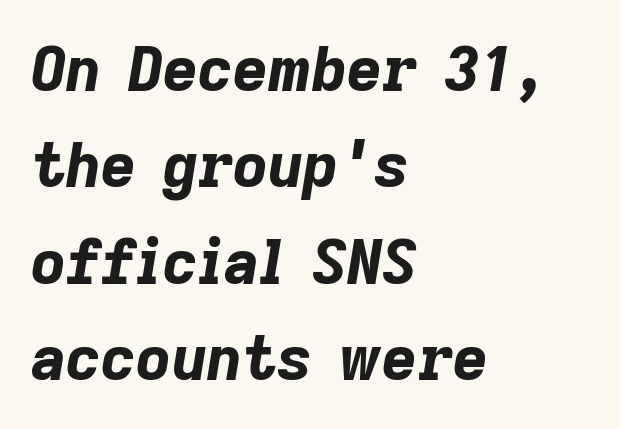
The image shows 61 px bold type, italic (leaning right); set left-aligned, normal line spacing (1.58x), normal letter spacing, not underlined; low stroke contrast and a medium x-height.
